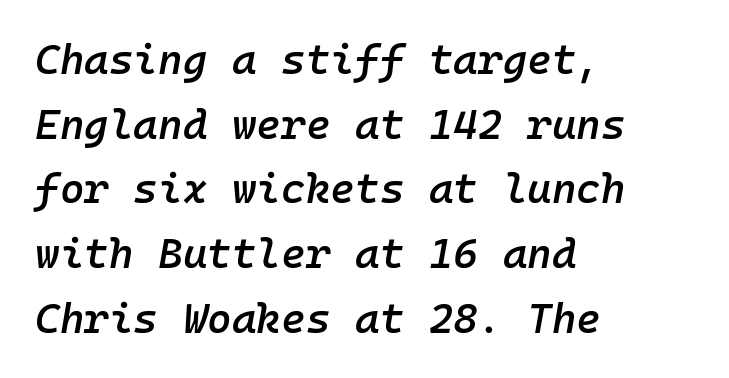
{"italic": "yes", "lean": "right", "slant_degrees": 10, "bold": "semi", "weight": "semibold", "width": "normal", "stroke_contrast": "low", "x_height": "medium", "monospaced": "yes", "underline": "no", "align": "left", "line_spacing": "normal", "line_spacing_ratio": 1.54, "letter_spacing": "normal", "letter_spacing_em": 0.0, "glyph_px": 42}
